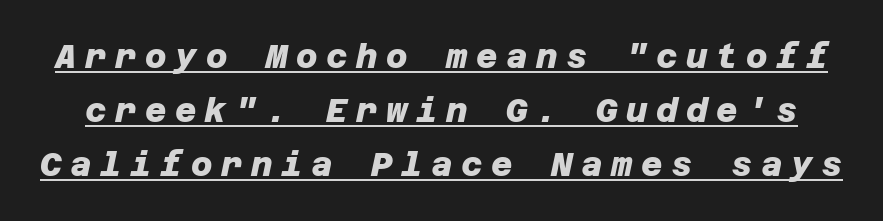
The image shows 33 px heavy sans-serif type; set normal line spacing (1.63x), unusually wide letter spacing (+0.26 em), underlined; low stroke contrast and a large x-height.
